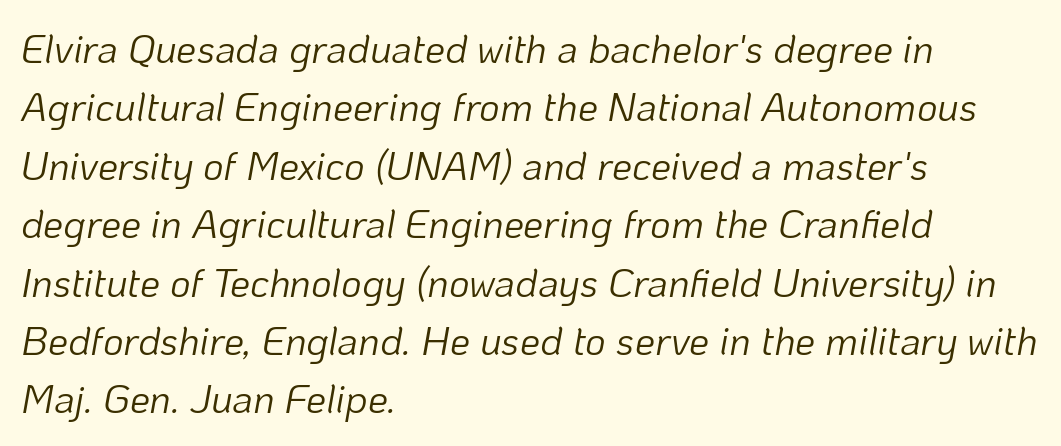
Q: Is the text bold? A: No.
Q: Is the text italic (slanted)? A: Yes, it leans right by about 10 degrees.
Q: Is the text underlined? A: No.
Q: How is the paragraph aligned? A: Left-aligned.
Q: Is the spacing between letters normal or unusually wide? A: Normal.
Q: Is the spacing between lines tight, normal or loose? A: Normal.
Q: Width (condensed, normal, or wide)? A: Normal.
Q: Stroke contrast? A: Low.
Q: x-height? A: Medium.
Q: Monospaced? A: No.
